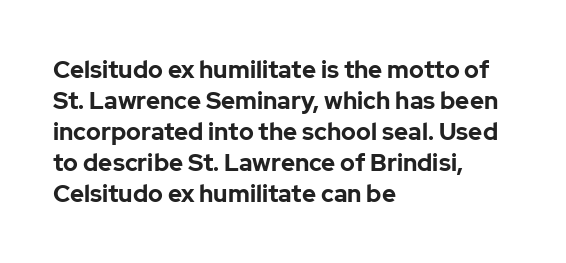
Q: Is the text bold? A: Yes.
Q: Is the text italic (slanted)? A: No, it is upright.
Q: Is the text underlined? A: No.
Q: How is the paragraph aligned? A: Left-aligned.
Q: Is the spacing between letters normal or unusually wide? A: Normal.
Q: Is the spacing between lines tight, normal or loose? A: Normal.
